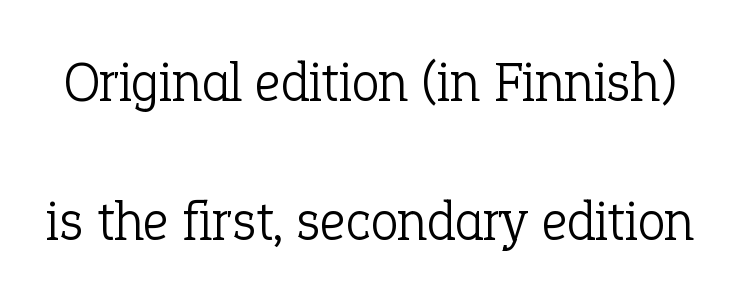
{"serif": "yes", "italic": "no", "bold": "no", "weight": "light", "width": "normal", "stroke_contrast": "low", "x_height": "medium", "monospaced": "no", "underline": "no", "line_spacing": "loose", "line_spacing_ratio": 2.49, "letter_spacing": "normal", "letter_spacing_em": 0.0, "glyph_px": 56}
